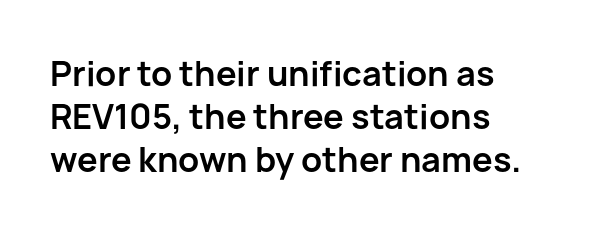
{"serif": "no", "italic": "no", "bold": "yes", "weight": "bold", "width": "normal", "stroke_contrast": "low", "x_height": "medium", "monospaced": "no", "underline": "no", "align": "left", "line_spacing": "normal", "line_spacing_ratio": 1.3, "letter_spacing": "normal", "letter_spacing_em": 0.0, "glyph_px": 33}
